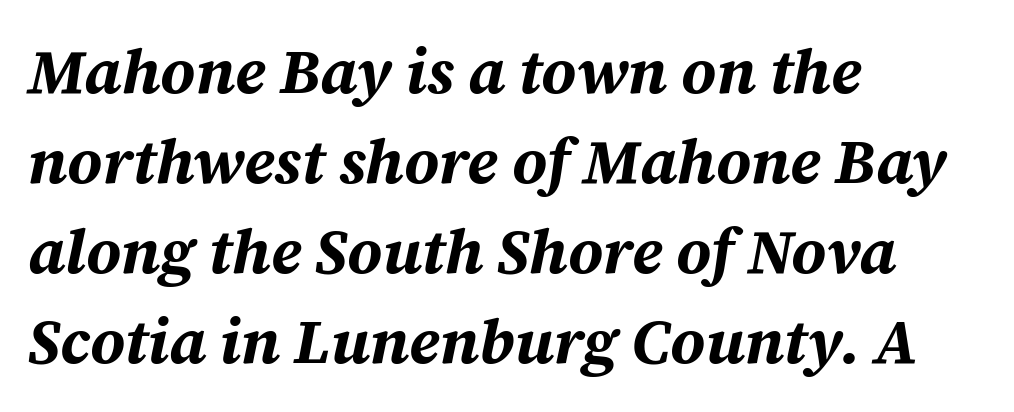
The image shows 63 px bold type, italic (leaning right); set left-aligned, normal line spacing (1.43x), normal letter spacing, not underlined; medium stroke contrast and a medium x-height.
